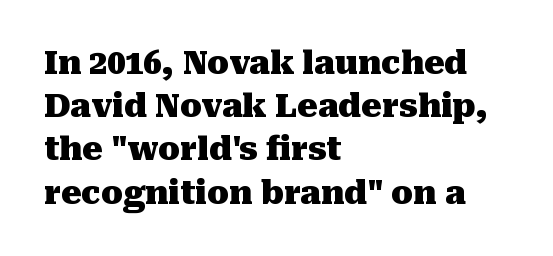
{"serif": "yes", "italic": "no", "bold": "yes", "weight": "heavy", "width": "normal", "stroke_contrast": "medium", "x_height": "medium", "monospaced": "no", "underline": "no", "align": "left", "line_spacing": "normal", "line_spacing_ratio": 1.35, "letter_spacing": "normal", "letter_spacing_em": 0.0, "glyph_px": 32}
